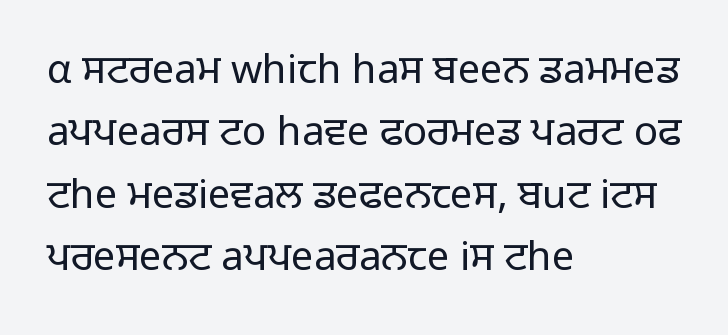
Nope, not italic — everything's standing straight. Spacing verdict: proportional, widths tailored to each character. The strokes carry an ordinary text weight at most. Leading: standard.
